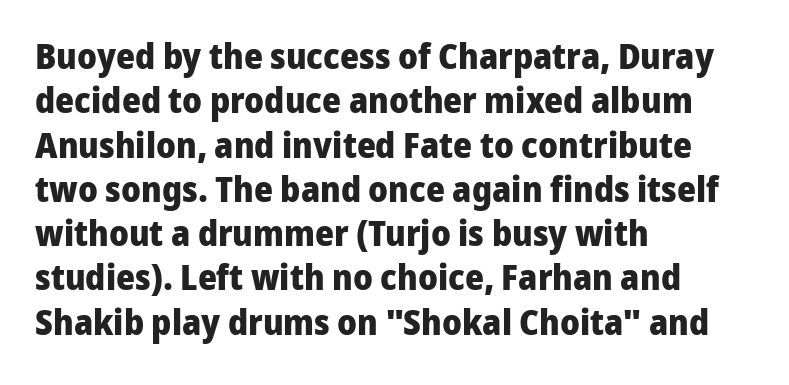
Q: Is the text bold? A: Yes.
Q: Is the text italic (slanted)? A: No, it is upright.
Q: Is the typeface a serif or a sans-serif typeface? A: Sans-serif.
Q: Is the text underlined? A: No.
Q: How is the paragraph aligned? A: Left-aligned.
Q: Is the spacing between letters normal or unusually wide? A: Normal.
Q: Width (condensed, normal, or wide)? A: Normal.
Q: Stroke contrast? A: Low.
Q: x-height? A: Medium.
Q: Monospaced? A: No.
